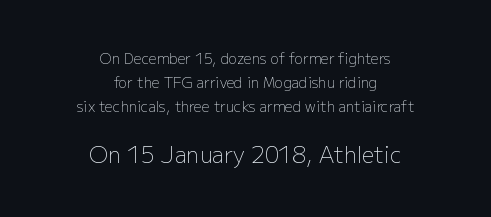
This is not heavy type; no bold has been used. The axis of the letterforms is exactly vertical. Short note: letters normally spaced. Caption: multi-line text, centered on the measure.
